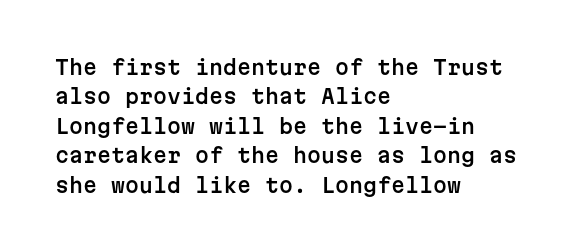
Notice how the passage keeps a crisp vertical edge on the left only. The space directly below the letters is spotless. The designer left line spacing at the default. Honestly, the letter spacing is just normal — you wouldn't notice it. Posture: vertical.
